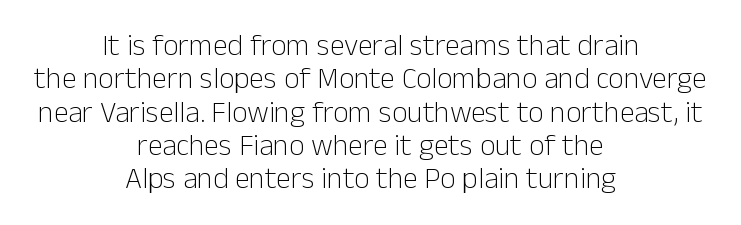
The strip under each line holds only bare page. Does the copy run flush right? No — it is centered line by line. These lines huddle together more closely than default settings would place them. The typeface chosen for these lines omits serifs. Here the glyphs are tracked normally, forming tight word shapes. The face looks like a standard text weight, possibly lighter.
